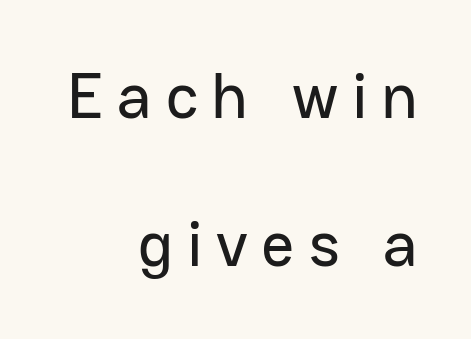
The image shows 65 px sans-serif type, upright; set right-aligned, loose line spacing (2.27x), unusually wide letter spacing (+0.21 em), not underlined; low stroke contrast and a medium x-height.
